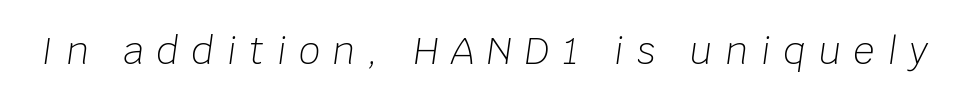
{"italic": "yes", "lean": "right", "slant_degrees": 8, "bold": "no", "weight": "light", "width": "normal", "stroke_contrast": "low", "x_height": "large", "monospaced": "no", "underline": "no", "letter_spacing": "wide", "letter_spacing_em": 0.34, "glyph_px": 37}
